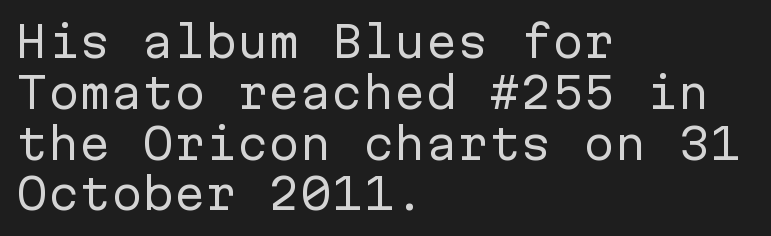
The image shows 42 px regular-weight sans-serif type, upright, monospaced; set left-aligned, line spacing 1.21x, normal letter spacing, not underlined; low stroke contrast and a medium x-height.
